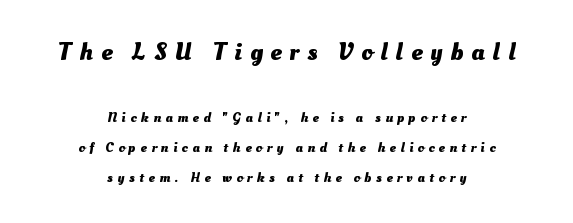
Q: Is the text bold? A: Yes.
Q: Is the text underlined? A: No.
Q: How is the paragraph aligned? A: Centered.
Q: Is the spacing between letters normal or unusually wide? A: Unusually wide.
Q: Is the spacing between lines tight, normal or loose? A: Loose.
Q: Which block of text is set in a larger size, the first (top) or the second (bottom)? A: The first (top) one.
